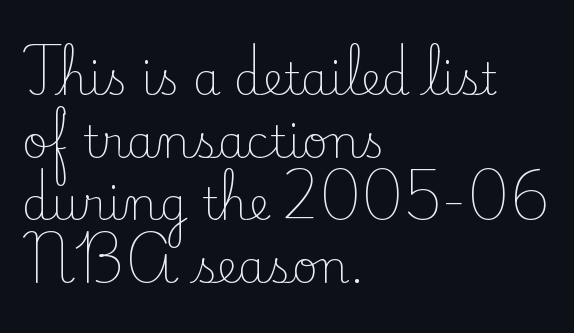
A typesetter would label this face a serif. Type without underlining. Successive baselines arrive at the customary interval. Characters remain perfectly vertical along every line. Horizontally, the lines are justified to the leading edge only. The typesetting does not lean heavy: it is not bold.
